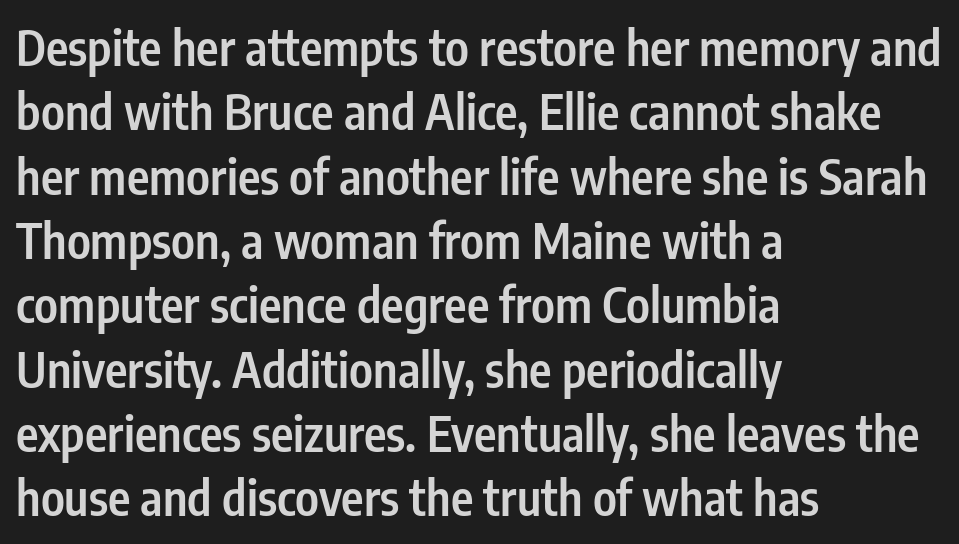
{"serif": "no", "italic": "no", "bold": "semi", "weight": "semibold", "width": "condensed", "stroke_contrast": "low", "x_height": "medium", "monospaced": "no", "underline": "no", "align": "left", "line_spacing": "normal", "line_spacing_ratio": 1.34, "letter_spacing": "normal", "letter_spacing_em": 0.0, "glyph_px": 48}
